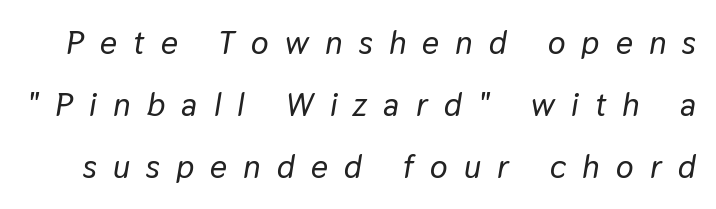
Q: Is the text italic (slanted)? A: Yes, it leans right by about 9 degrees.
Q: Is the text underlined? A: No.
Q: Is the spacing between letters normal or unusually wide? A: Unusually wide.
Q: Width (condensed, normal, or wide)? A: Normal.
Q: Stroke contrast? A: Low.
Q: x-height? A: Medium.
Q: Monospaced? A: No.
